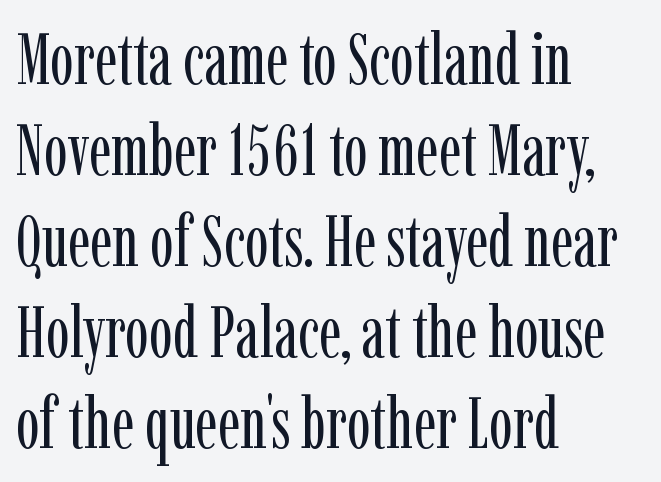
The image shows 71 px regular-weight, condensed serif type, upright; set left-aligned, normal line spacing (1.28x), normal letter spacing, not underlined; low stroke contrast and a medium x-height.
